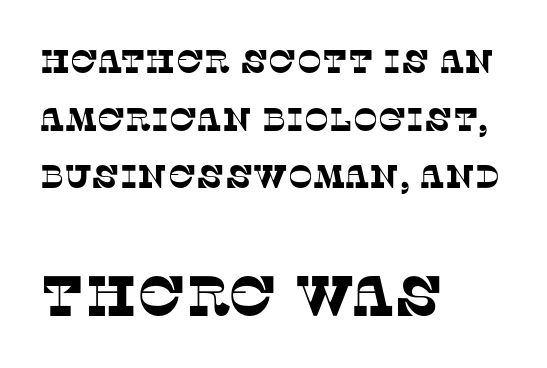
{"serif": "yes", "width": "normal", "stroke_contrast": "low", "x_height": "large", "monospaced": "no", "underline": "no", "align": "left", "line_spacing_ratio": 1.75, "letter_spacing": "normal", "letter_spacing_em": 0.0, "larger_block": "second", "size_ratio": 1.73, "glyph_px": 57}
